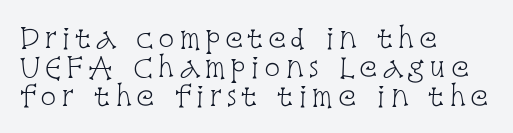
{"italic": "no", "bold": "no", "underline": "no", "align": "left", "line_spacing": "tight", "line_spacing_ratio": 1.07, "glyph_px": 27}
